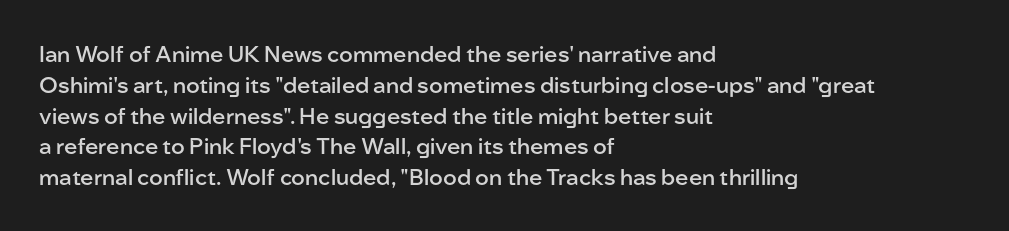
The image shows 22 px text type, upright; set left-aligned, normal line spacing (1.4x), normal letter spacing, not underlined.
